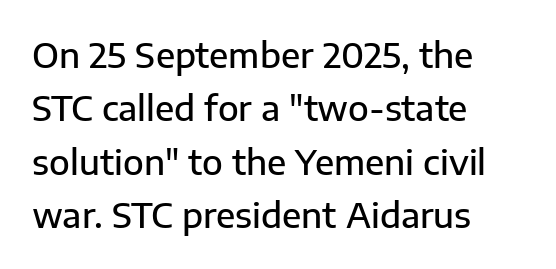
The image shows 34 px semibold sans-serif type, upright; set left-aligned, normal line spacing (1.57x), normal letter spacing, not underlined; low stroke contrast and a medium x-height.
